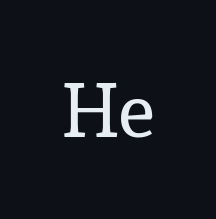
Q: Is the text bold? A: No.
Q: Is the text italic (slanted)? A: No, it is upright.
Q: Is the typeface a serif or a sans-serif typeface? A: Serif.
Q: Is the text underlined? A: No.
Q: Is the spacing between letters normal or unusually wide? A: Normal.
Q: Width (condensed, normal, or wide)? A: Normal.
Q: Stroke contrast? A: Low.
Q: x-height? A: Medium.
Q: Monospaced? A: No.
